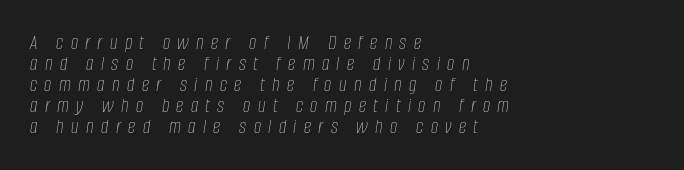
The image shows 21 px text type, italic (leaning right); set left-aligned, tight line spacing (1.0x), unusually wide letter spacing (+0.35 em), not underlined.
